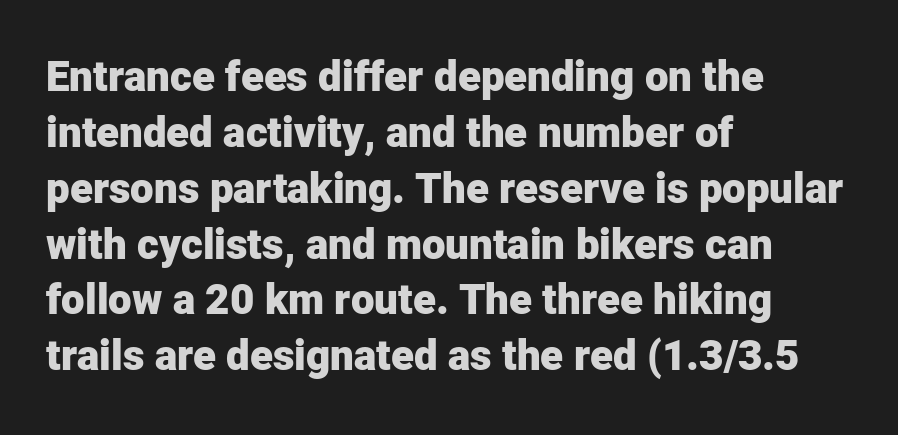
The image shows 42 px heavy sans-serif type, upright; set left-aligned, normal line spacing (1.33x), normal letter spacing, not underlined; low stroke contrast and a medium x-height.
